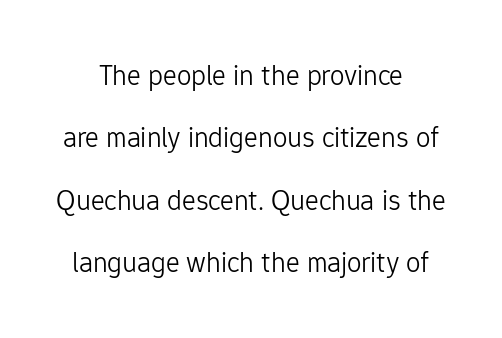
{"serif": "no", "italic": "no", "bold": "no", "weight": "light", "width": "normal", "stroke_contrast": "low", "x_height": "medium", "monospaced": "no", "underline": "no", "align": "center", "line_spacing": "loose", "line_spacing_ratio": 2.15, "letter_spacing": "normal", "letter_spacing_em": 0.0, "glyph_px": 29}
